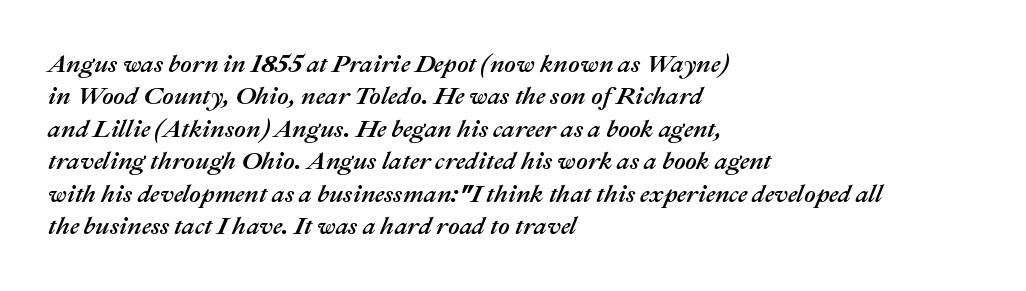
Q: Is the text italic (slanted)? A: Yes, it leans right by about 22 degrees.
Q: Is the text underlined? A: No.
Q: How is the paragraph aligned? A: Left-aligned.
Q: Is the spacing between letters normal or unusually wide? A: Normal.
Q: Is the spacing between lines tight, normal or loose? A: Normal.
